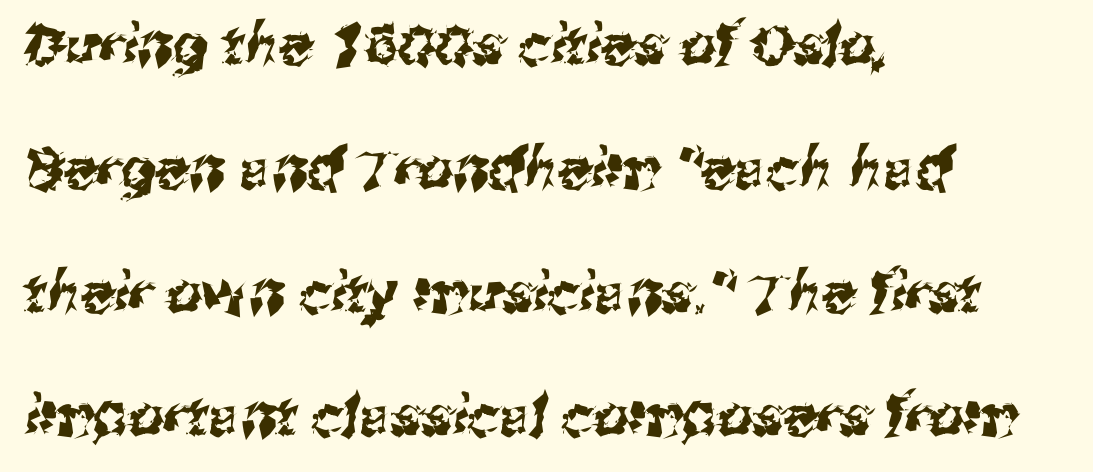
The image shows 56 px sans-serif type; set left-aligned, loose line spacing (2.21x), normal letter spacing, not underlined; medium stroke contrast and a medium x-height.
